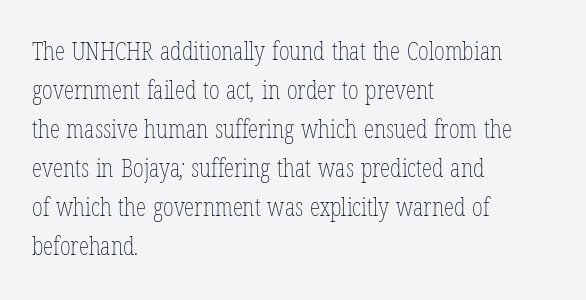
Q: Is the text bold? A: No.
Q: Is the text underlined? A: No.
Q: How is the paragraph aligned? A: Left-aligned.
Q: Is the spacing between letters normal or unusually wide? A: Normal.
Q: Is the spacing between lines tight, normal or loose? A: Normal.
